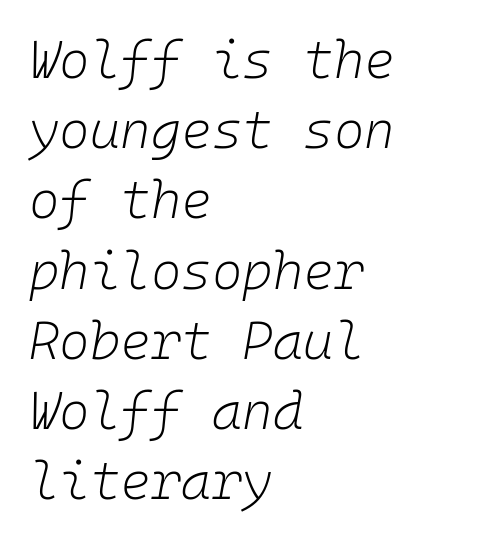
Evenly set lines give the paragraph a standard silhouette. Here the designer chose a console-style face with uniform glyph widths. Tall strokes in this sample are angled rather than plumb. Is this a heavy cut? Hardly; it is regular or lighter. Characters follow at the spacing the type designer built in. Line beginnings align vertically; line endings do not.
